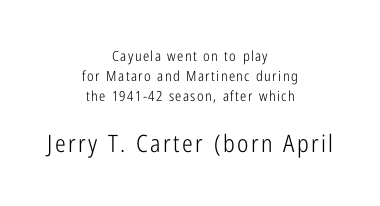
{"italic": "no", "bold": "no", "underline": "no", "align": "center", "line_spacing": "normal", "line_spacing_ratio": 1.44, "larger_block": "second", "size_ratio": 1.71, "glyph_px": 24}
